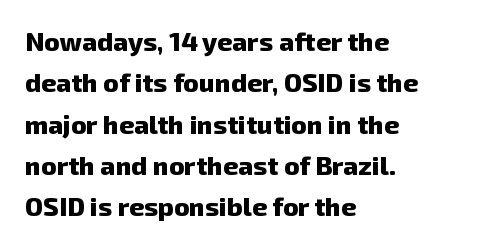
Q: Is the text bold? A: Yes.
Q: Is the text underlined? A: No.
Q: How is the paragraph aligned? A: Left-aligned.
Q: Is the spacing between letters normal or unusually wide? A: Normal.
Q: Is the spacing between lines tight, normal or loose? A: Normal.
